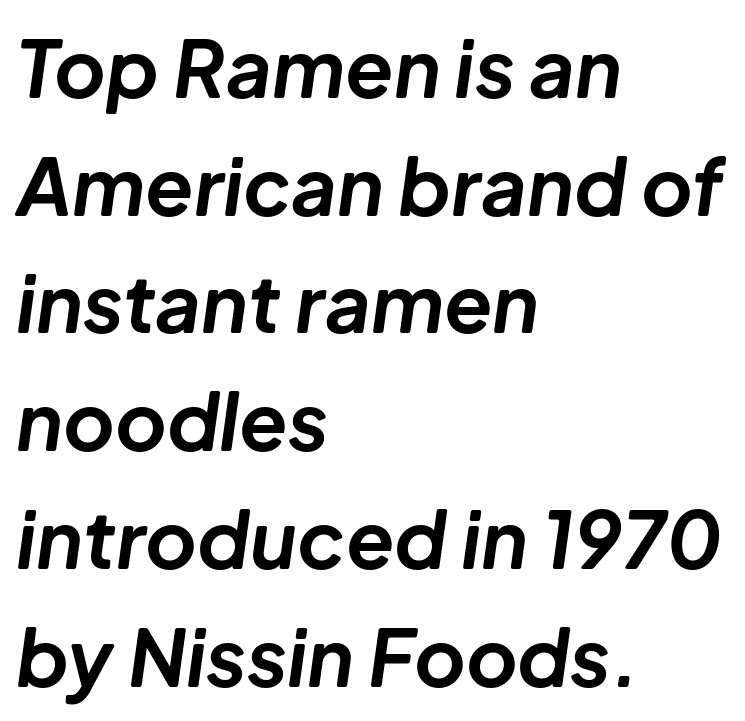
The image shows 79 px bold type, italic (leaning right); set left-aligned, normal line spacing (1.49x), normal letter spacing, not underlined; low stroke contrast and a medium x-height.
